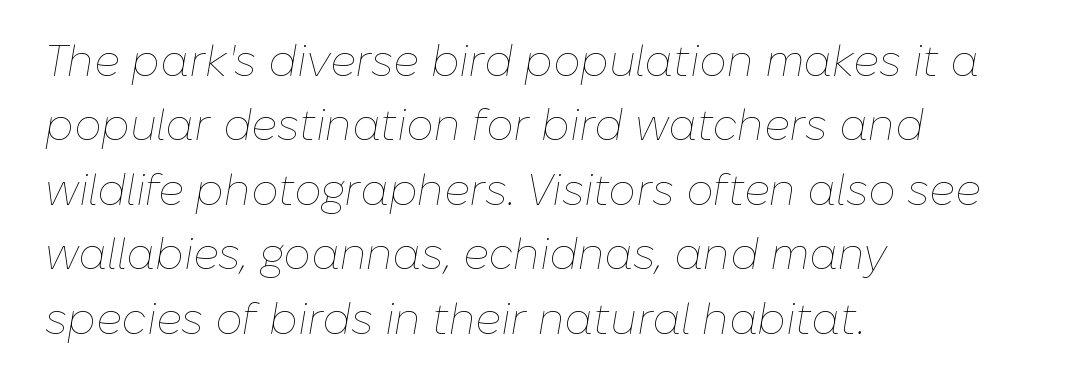
The image shows 43 px thin type, italic (leaning right); set left-aligned, normal line spacing (1.5x), normal letter spacing, not underlined; low stroke contrast and a medium x-height.
